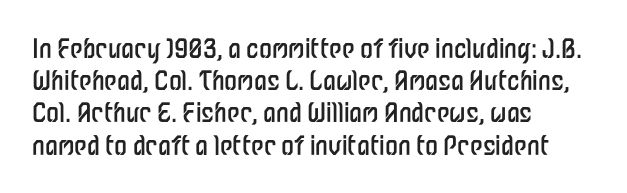
No letter is thick-stroked: the sample isn't bold. The lettering stays uniformly vertical, giving the passage a roman look. This sample uses plain, unmodified letter spacing. These lines stack with their left ends in a neat column. The gap between lines stays unmarked.
